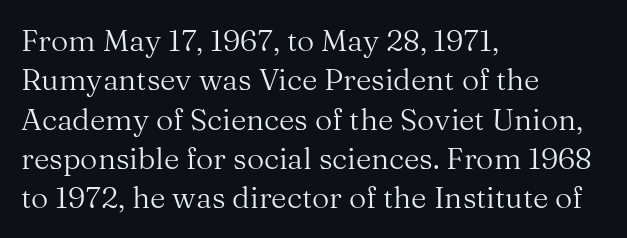
{"serif": "yes", "italic": "no", "bold": "no", "weight": "regular", "width": "normal", "stroke_contrast": "medium", "x_height": "medium", "monospaced": "no", "underline": "no", "align": "left", "line_spacing": "normal", "line_spacing_ratio": 1.31, "letter_spacing": "normal", "letter_spacing_em": 0.0, "glyph_px": 30}
